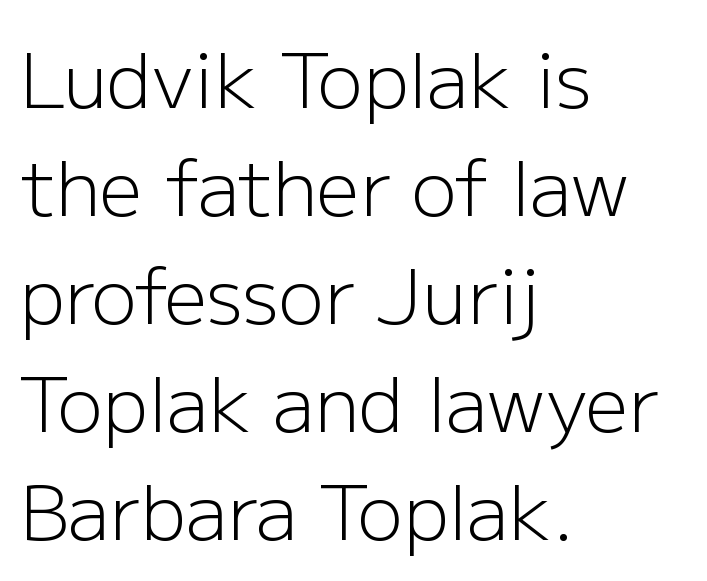
Q: Is the text bold? A: No.
Q: Is the text italic (slanted)? A: No, it is upright.
Q: Is the typeface a serif or a sans-serif typeface? A: Sans-serif.
Q: Is the text underlined? A: No.
Q: How is the paragraph aligned? A: Left-aligned.
Q: Is the spacing between letters normal or unusually wide? A: Normal.
Q: Is the spacing between lines tight, normal or loose? A: Normal.
Q: Width (condensed, normal, or wide)? A: Normal.
Q: Stroke contrast? A: Low.
Q: x-height? A: Medium.
Q: Monospaced? A: No.
